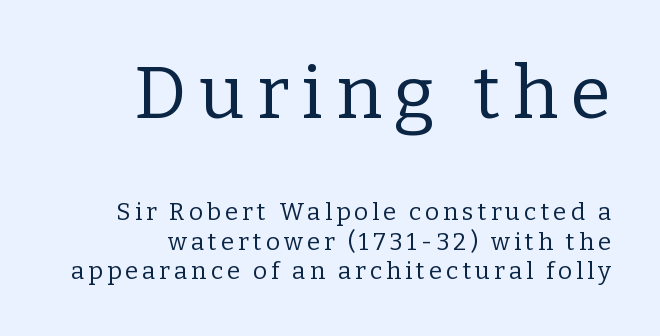
Q: Is the text bold? A: No.
Q: Is the text italic (slanted)? A: No, it is upright.
Q: Is the typeface a serif or a sans-serif typeface? A: Serif.
Q: Is the text underlined? A: No.
Q: How is the paragraph aligned? A: Right-aligned.
Q: Which block of text is set in a larger size, the first (top) or the second (bottom)? A: The first (top) one.
Q: Width (condensed, normal, or wide)? A: Normal.
Q: Stroke contrast? A: Low.
Q: x-height? A: Medium.
Q: Monospaced? A: No.
